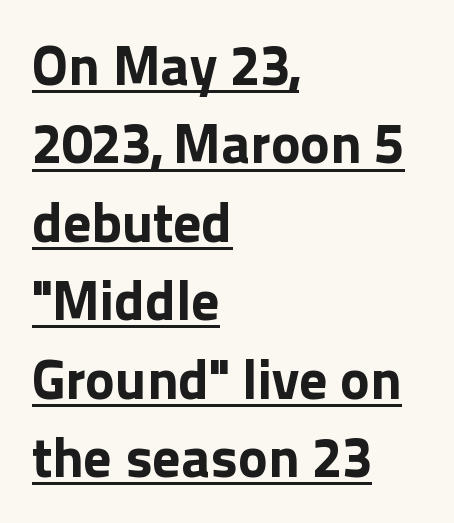
The image shows 56 px bold sans-serif type, upright; set left-aligned, normal line spacing (1.4x), normal letter spacing, underlined; a medium x-height.
